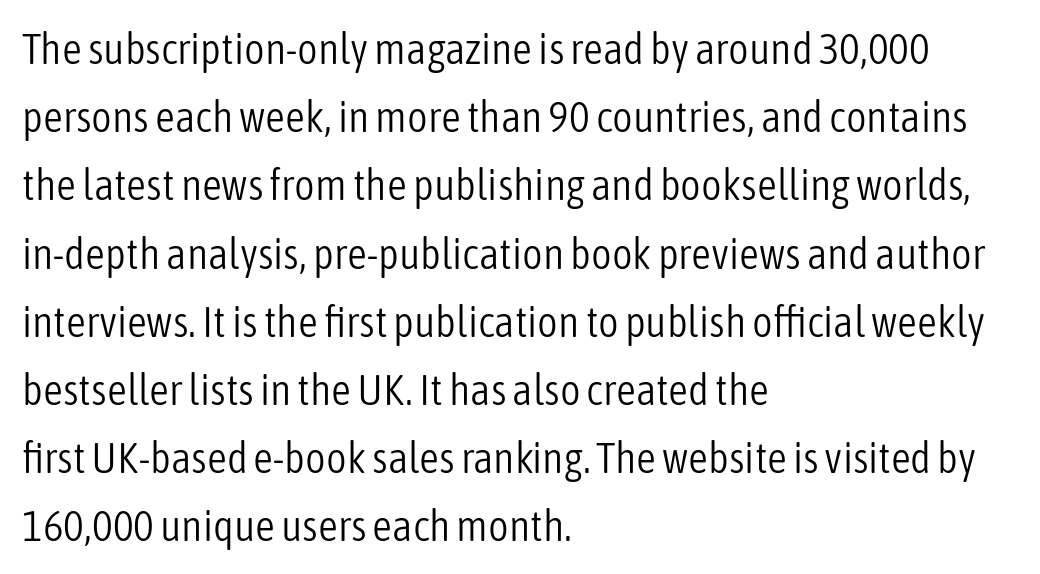
Q: Is the text bold? A: No.
Q: Is the text italic (slanted)? A: No, it is upright.
Q: Is the typeface a serif or a sans-serif typeface? A: Sans-serif.
Q: Is the text underlined? A: No.
Q: How is the paragraph aligned? A: Left-aligned.
Q: Is the spacing between letters normal or unusually wide? A: Normal.
Q: Is the spacing between lines tight, normal or loose? A: Normal.
Q: Width (condensed, normal, or wide)? A: Condensed.
Q: Stroke contrast? A: Low.
Q: x-height? A: Medium.
Q: Monospaced? A: No.
